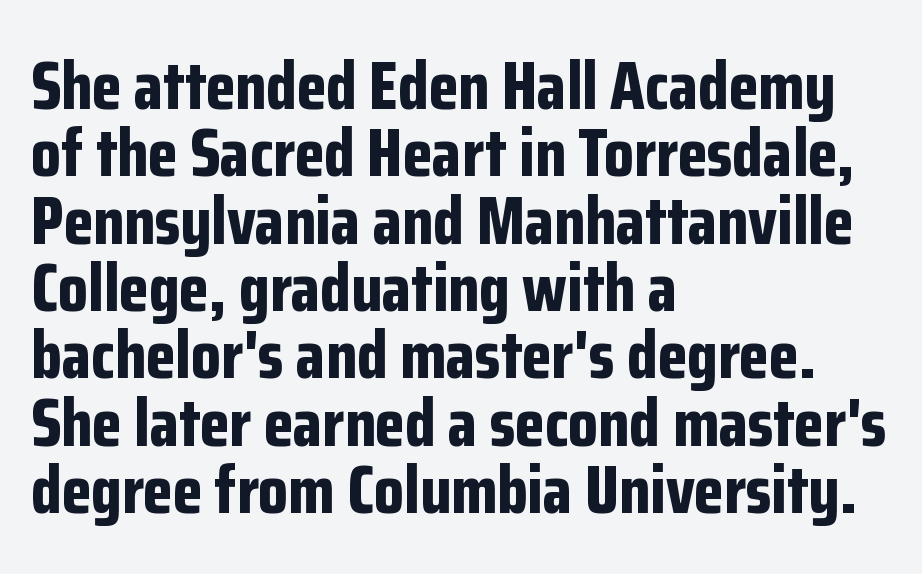
{"serif": "no", "italic": "no", "bold": "yes", "weight": "bold", "width": "condensed", "stroke_contrast": "low", "x_height": "medium", "monospaced": "no", "underline": "no", "align": "left", "line_spacing": "tight", "line_spacing_ratio": 0.99, "letter_spacing": "normal", "letter_spacing_em": 0.0, "glyph_px": 68}
